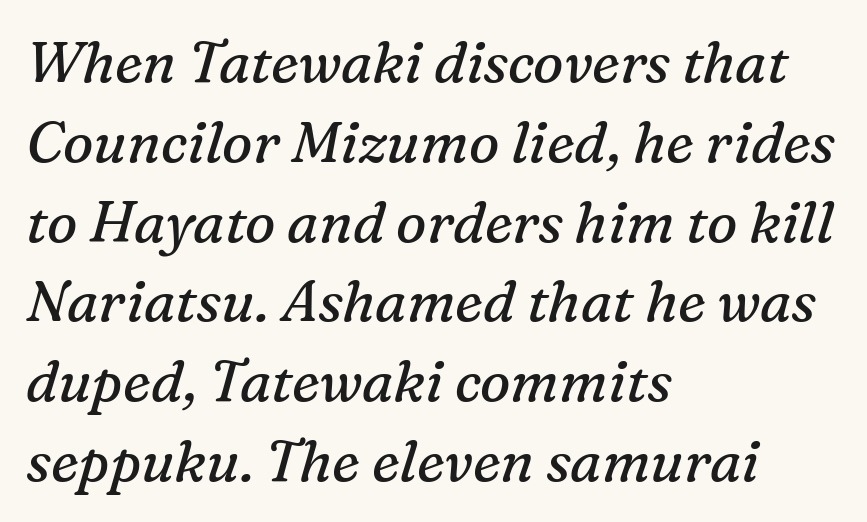
Q: Is the text bold? A: No.
Q: Is the text italic (slanted)? A: Yes, it leans right by about 16 degrees.
Q: Is the typeface a serif or a sans-serif typeface? A: Serif.
Q: Is the text underlined? A: No.
Q: How is the paragraph aligned? A: Left-aligned.
Q: Is the spacing between letters normal or unusually wide? A: Normal.
Q: Is the spacing between lines tight, normal or loose? A: Normal.
Q: Width (condensed, normal, or wide)? A: Normal.
Q: Stroke contrast? A: Medium.
Q: x-height? A: Medium.
Q: Monospaced? A: No.
